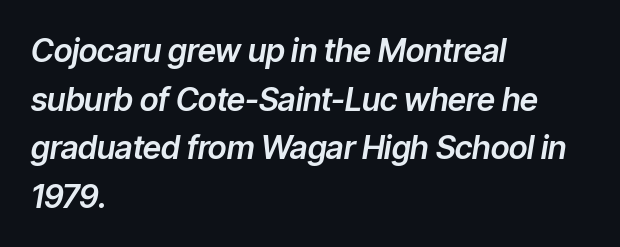
The image shows 32 px text type, italic (leaning right); set left-aligned, normal line spacing (1.52x), normal letter spacing, not underlined; low stroke contrast and a medium x-height.
